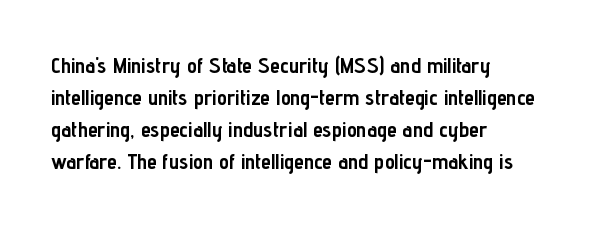
The image shows 22 px bold type, upright; set left-aligned, normal line spacing (1.46x), normal letter spacing, not underlined.
